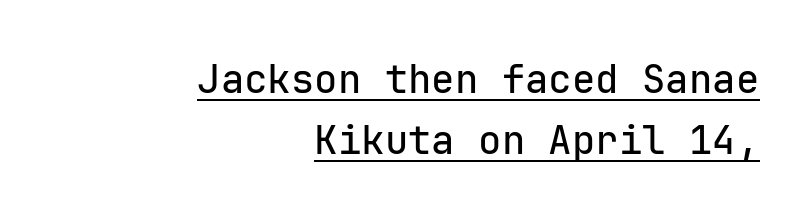
Q: Is the text italic (slanted)? A: No, it is upright.
Q: Is the typeface a serif or a sans-serif typeface? A: Sans-serif.
Q: Is the text underlined? A: Yes.
Q: How is the paragraph aligned? A: Right-aligned.
Q: Is the spacing between letters normal or unusually wide? A: Normal.
Q: Is the spacing between lines tight, normal or loose? A: Normal.
Q: Width (condensed, normal, or wide)? A: Normal.
Q: Stroke contrast? A: Low.
Q: x-height? A: Medium.
Q: Monospaced? A: Yes.
